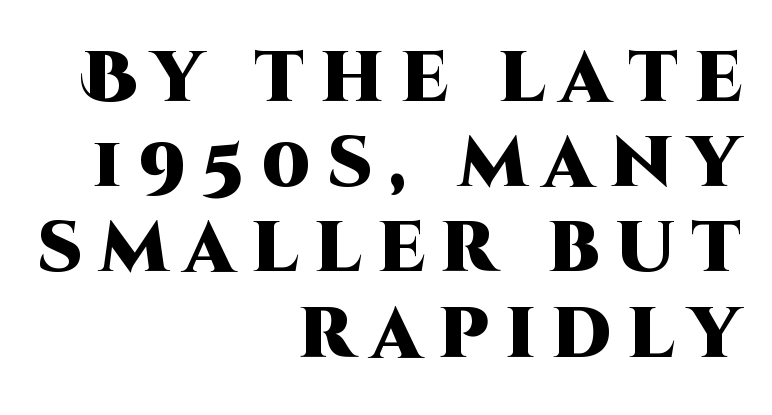
The image shows 71 px heavy sans-serif type, upright; set right-aligned, line spacing 1.2x, unusually wide letter spacing (+0.23 em), not underlined; high stroke contrast and a large x-height.
